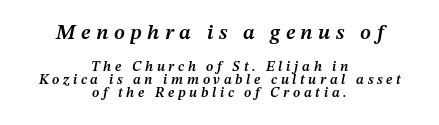
The image shows 21 px text type, italic (leaning right); set centered, tight line spacing (0.95x), unusually wide letter spacing (+0.26 em), not underlined; the first (top) block is 1.5x larger.
